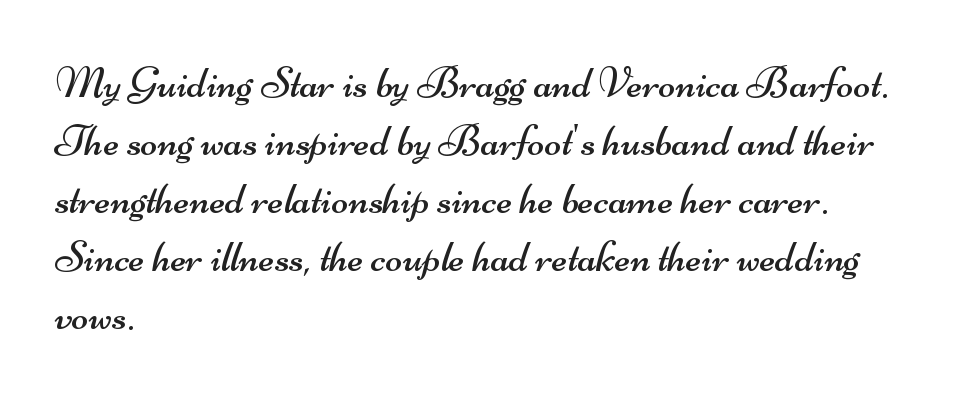
Q: Is the text bold? A: No.
Q: Is the typeface a serif or a sans-serif typeface? A: Sans-serif.
Q: Is the text underlined? A: No.
Q: How is the paragraph aligned? A: Left-aligned.
Q: Is the spacing between letters normal or unusually wide? A: Normal.
Q: Is the spacing between lines tight, normal or loose? A: Normal.
Q: Width (condensed, normal, or wide)? A: Wide.
Q: Stroke contrast? A: Medium.
Q: x-height? A: Small.
Q: Monospaced? A: No.
